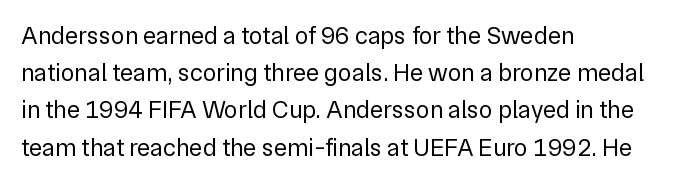
Each new line begins a customary step beneath the previous one. In CSS terms this would be text-align: left. Every character sits straight up, as roman type does. Inter-character spacing is left at the font's built-in metrics.
